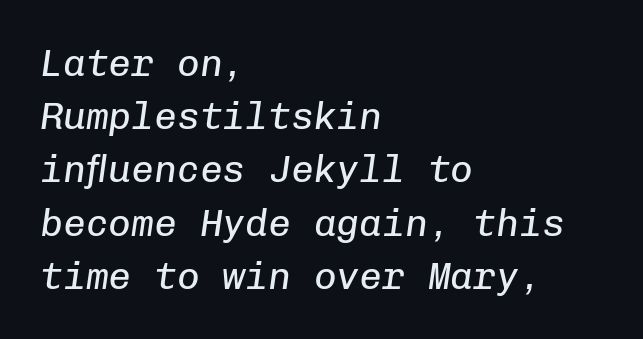
The image shows 38 px regular-weight type, italic (leaning right), monospaced; set left-aligned, normal line spacing (1.4x), normal letter spacing, not underlined; low stroke contrast and a medium x-height.
